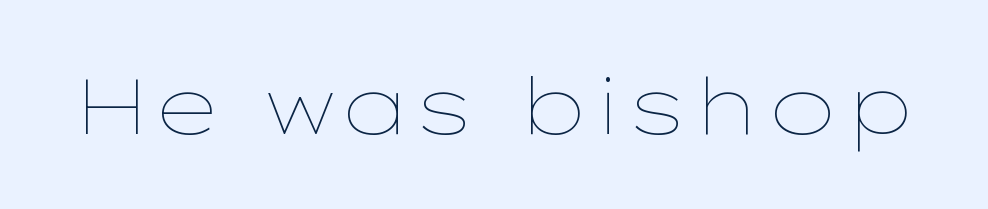
Q: Is the text bold? A: No.
Q: Is the text italic (slanted)? A: No, it is upright.
Q: Is the text underlined? A: No.
Q: Is the spacing between letters normal or unusually wide? A: Normal.
Q: Width (condensed, normal, or wide)? A: Wide.
Q: Stroke contrast? A: Low.
Q: x-height? A: Medium.
Q: Monospaced? A: No.
